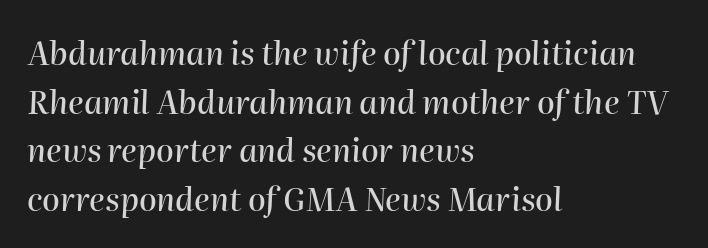
Q: Is the text italic (slanted)? A: Yes, it leans right by about 2 degrees.
Q: Is the text underlined? A: No.
Q: How is the paragraph aligned? A: Left-aligned.
Q: Is the spacing between letters normal or unusually wide? A: Normal.
Q: Is the spacing between lines tight, normal or loose? A: Normal.
Q: Width (condensed, normal, or wide)? A: Normal.
Q: Stroke contrast? A: High.
Q: x-height? A: Medium.
Q: Monospaced? A: No.
